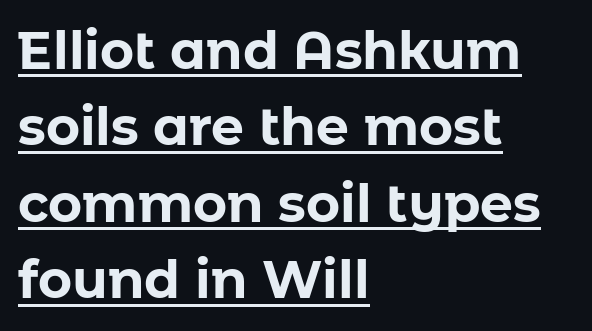
Typeset ragged right — the left edge is the straight one. Italic: no, the glyphs are upright roman. Regarding leading, the lines here are spaced in the standard way. Plenty of ink on the page — the face is bold. Proportional: the letters do not fall into vertical columns.
